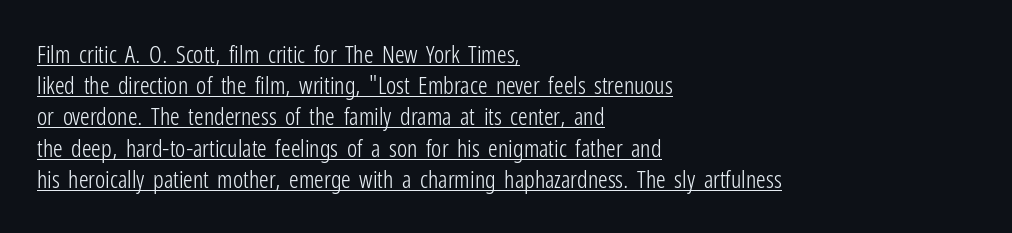
The image shows 24 px text type, upright; set left-aligned, normal line spacing (1.3x), normal letter spacing, underlined.
